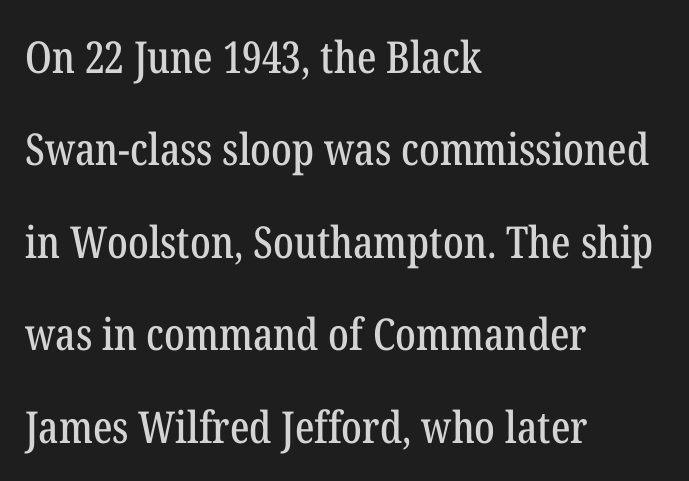
The image shows 44 px condensed serif type, upright; set left-aligned, loose line spacing (2.1x), normal letter spacing, not underlined; low stroke contrast and a medium x-height.
